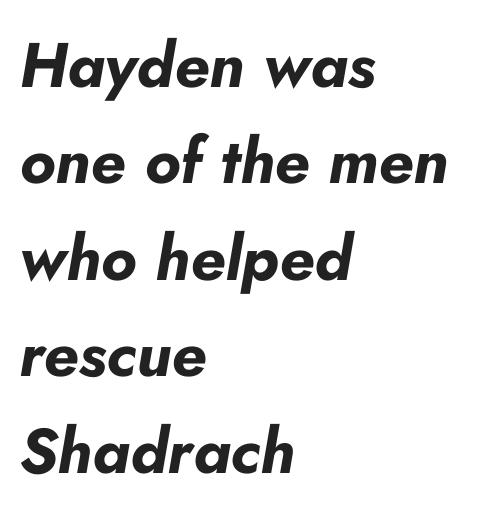
{"italic": "yes", "lean": "right", "slant_degrees": 10, "bold": "yes", "weight": "bold", "width": "normal", "stroke_contrast": "low", "x_height": "small", "monospaced": "no", "underline": "no", "align": "left", "line_spacing": "normal", "line_spacing_ratio": 1.53, "letter_spacing": "normal", "letter_spacing_em": 0.0, "glyph_px": 63}
